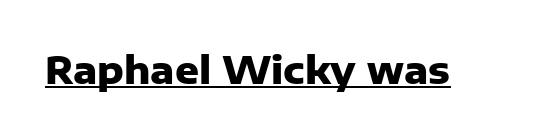
Q: Is the text bold? A: Yes.
Q: Is the text italic (slanted)? A: No, it is upright.
Q: Is the typeface a serif or a sans-serif typeface? A: Sans-serif.
Q: Is the text underlined? A: Yes.
Q: Is the spacing between letters normal or unusually wide? A: Normal.
Q: Width (condensed, normal, or wide)? A: Normal.
Q: Stroke contrast? A: Low.
Q: x-height? A: Medium.
Q: Monospaced? A: No.
